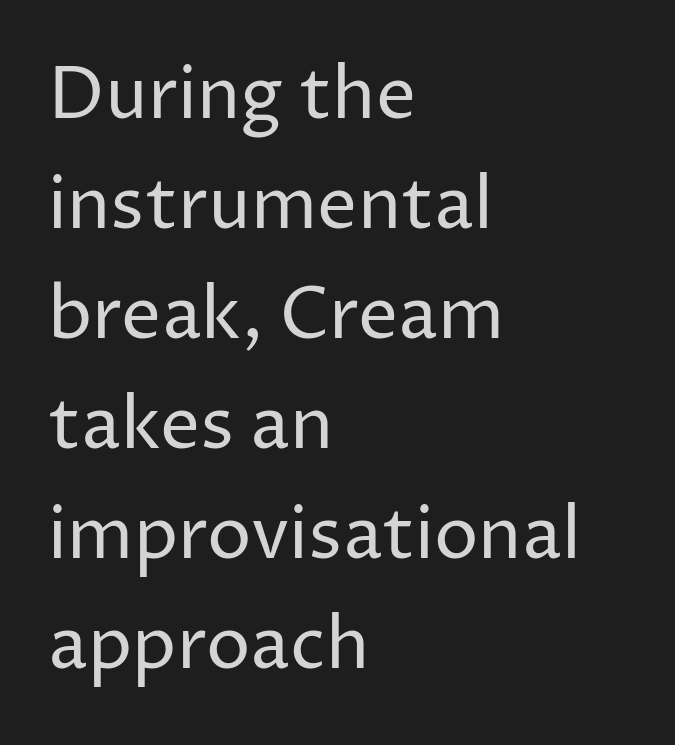
The image shows 71 px regular-weight sans-serif type, upright; set left-aligned, normal line spacing (1.55x), normal letter spacing, not underlined; low stroke contrast and a medium x-height.
